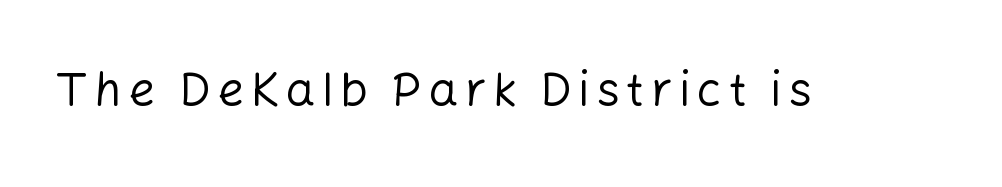
Q: Is the text bold? A: No.
Q: Is the text italic (slanted)? A: No, it is upright.
Q: Is the typeface a serif or a sans-serif typeface? A: Sans-serif.
Q: Is the text underlined? A: No.
Q: Width (condensed, normal, or wide)? A: Normal.
Q: Stroke contrast? A: Low.
Q: x-height? A: Medium.
Q: Monospaced? A: No.
